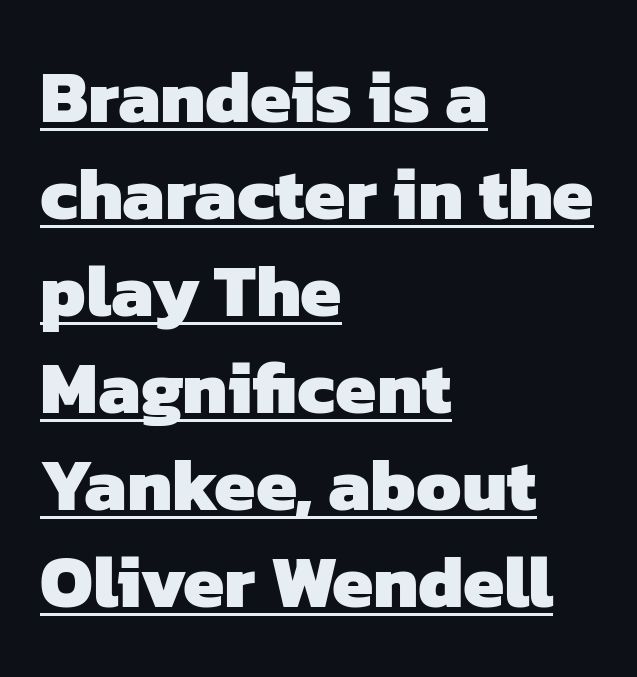
The image shows 74 px heavy sans-serif type; set left-aligned, normal line spacing (1.31x), normal letter spacing, underlined; low stroke contrast and a medium x-height.
